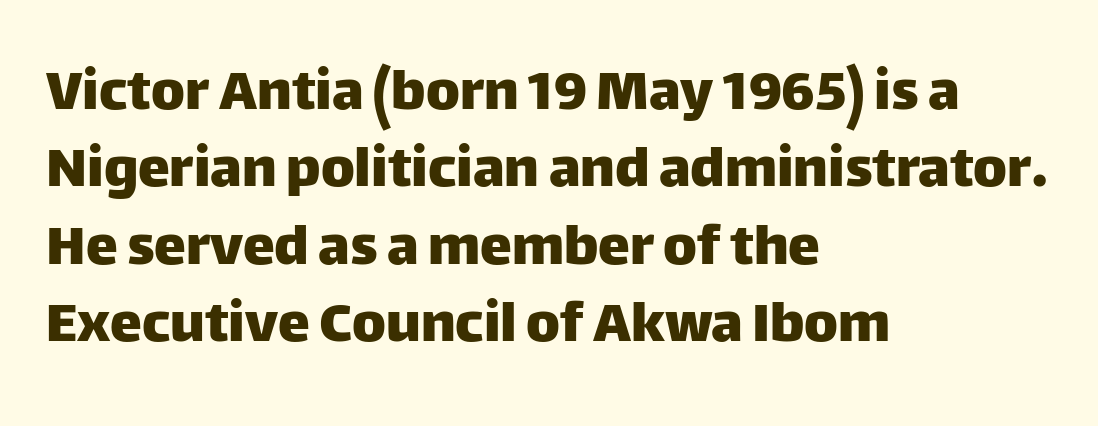
Caption: multi-line text, flush left, ragged right. Does the type have serifs? No, each stem ends abruptly. The string is rendered with underlining switched off. Short note: letters normally spaced. Ascenders rise straight up at ninety degrees.
